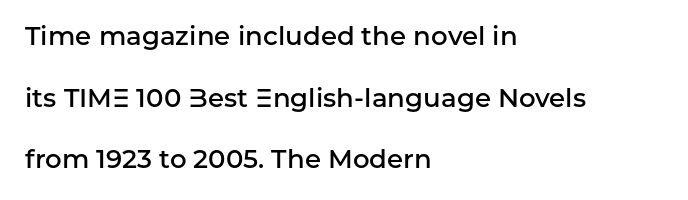
It's the straight-up-and-down kind of type. Slightly chunky letters — semibold, I'd say, not full bold. The space directly below the letters is spotless. A classic flush-left, rag-right setting is used for this passage.
